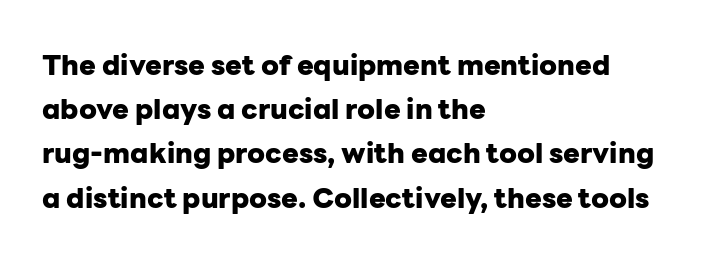
The image shows 28 px heavy sans-serif type, upright; set left-aligned, normal line spacing (1.58x), normal letter spacing, not underlined; low stroke contrast and a medium x-height.
